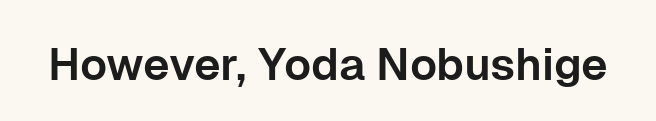
The image shows 45 px sans-serif type, upright; set normal letter spacing, not underlined; low stroke contrast and a medium x-height.
